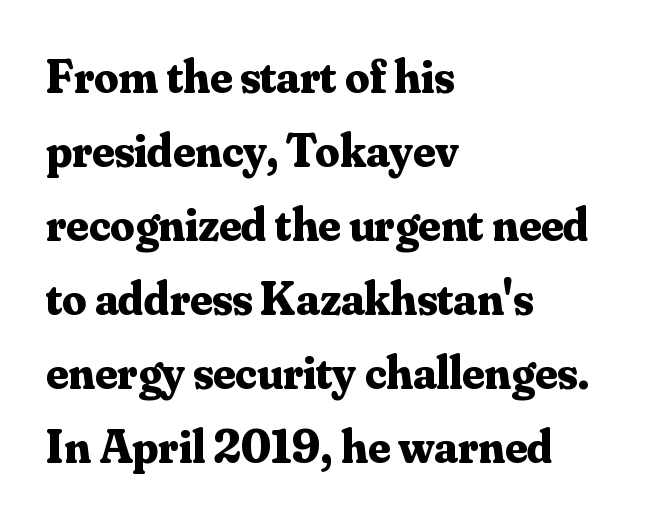
{"serif": "yes", "italic": "no", "bold": "yes", "weight": "bold", "width": "normal", "stroke_contrast": "medium", "x_height": "small", "monospaced": "no", "underline": "no", "align": "left", "line_spacing": "normal", "line_spacing_ratio": 1.54, "letter_spacing": "normal", "letter_spacing_em": 0.0, "glyph_px": 48}
